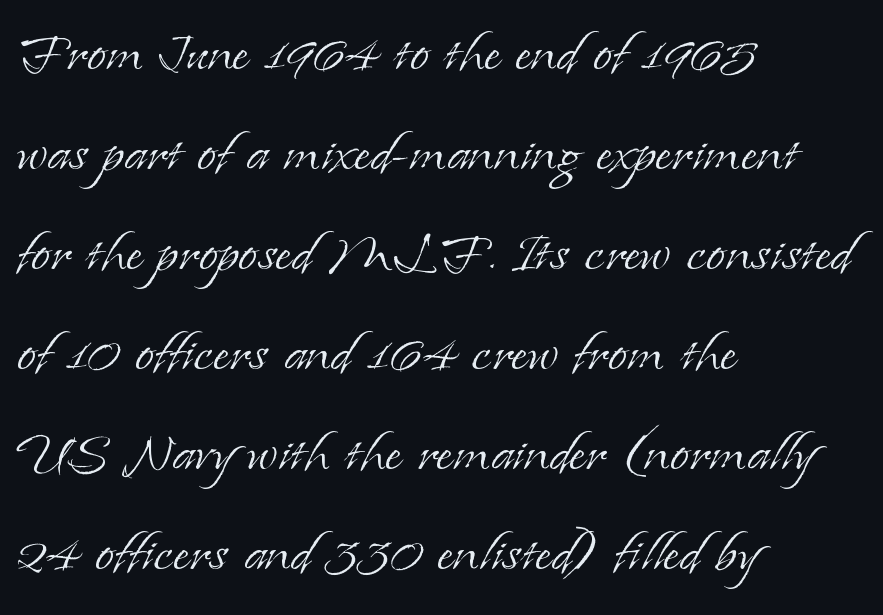
Q: Is the text bold? A: No.
Q: Is the text italic (slanted)? A: Yes.
Q: Is the typeface a serif or a sans-serif typeface? A: Serif.
Q: Is the text underlined? A: No.
Q: How is the paragraph aligned? A: Left-aligned.
Q: Is the spacing between letters normal or unusually wide? A: Normal.
Q: Is the spacing between lines tight, normal or loose? A: Normal.
Q: Width (condensed, normal, or wide)? A: Normal.
Q: Stroke contrast? A: Low.
Q: x-height? A: Small.
Q: Monospaced? A: No.
